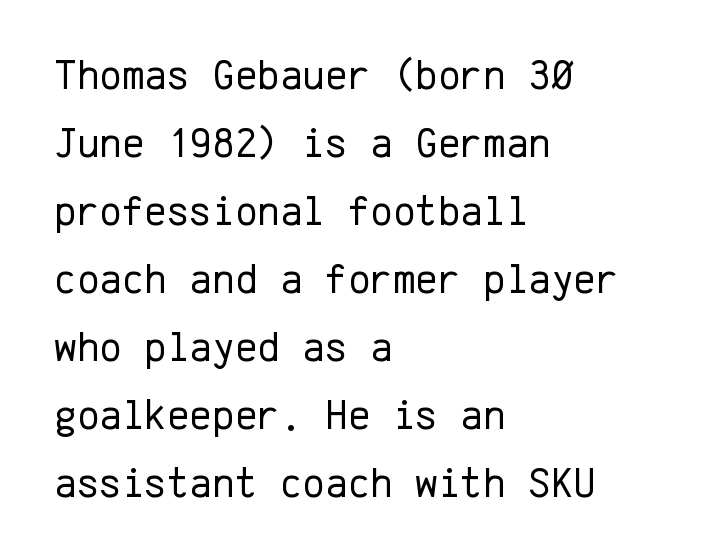
Does the lettering tilt? It doesn't — this is upright. If you measured baseline to baseline, you'd find a middling distance. The strokes carry an ordinary text weight at most. Which margin do the lines hug? The left one — the right edge is uneven. These lines are rendered in a fixed-pitch font. There is no visible air inserted between adjacent glyphs.
